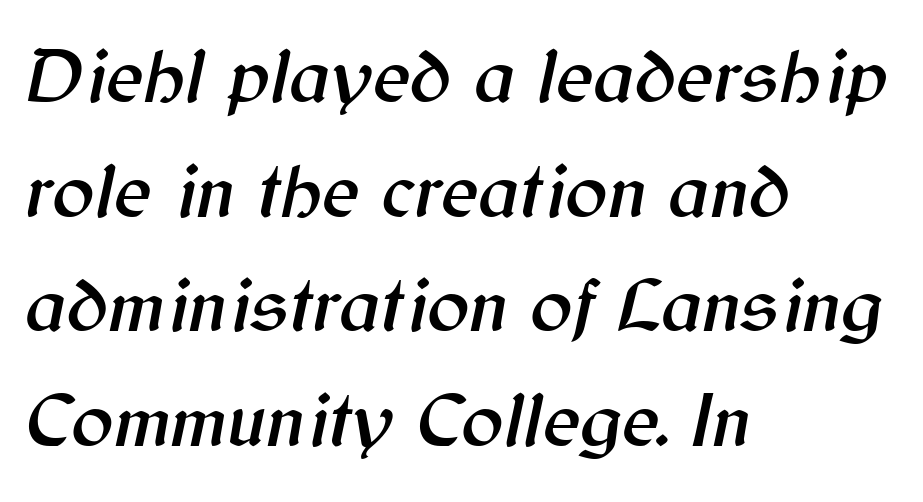
{"italic": "yes", "lean": "right", "slant_degrees": 12, "width": "normal", "stroke_contrast": "medium", "x_height": "medium", "monospaced": "no", "underline": "no", "align": "left", "line_spacing": "normal", "line_spacing_ratio": 1.45, "letter_spacing": "normal", "letter_spacing_em": 0.0, "glyph_px": 79}
